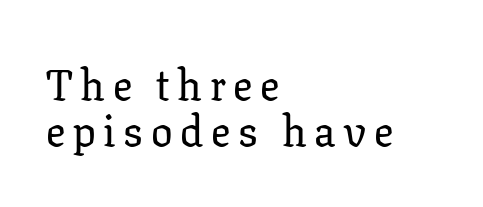
{"serif": "yes", "italic": "no", "width": "normal", "stroke_contrast": "low", "x_height": "medium", "monospaced": "no", "underline": "no", "align": "left", "line_spacing": "tight", "line_spacing_ratio": 1.07, "glyph_px": 43}
